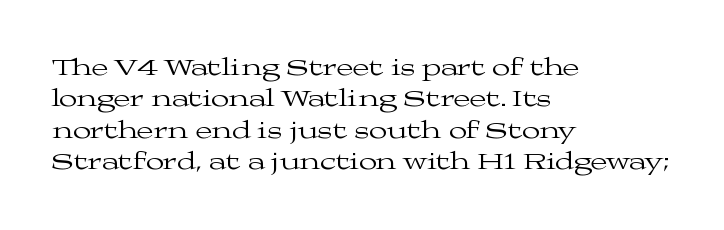
The image shows 24 px text type, upright; set left-aligned, normal line spacing (1.31x), normal letter spacing, not underlined.
